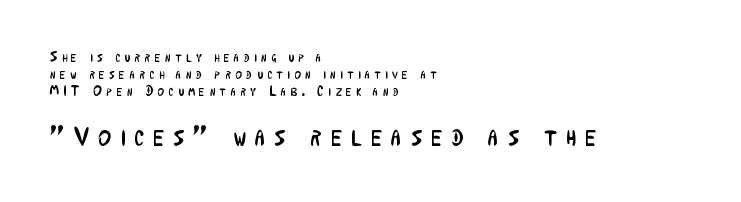
The image shows 28 px regular-weight, condensed sans-serif type, upright; set left-aligned, line spacing 1.2x, unusually wide letter spacing (+0.33 em), not underlined; the second (bottom) block is 2.0x larger; low stroke contrast and a medium x-height.
